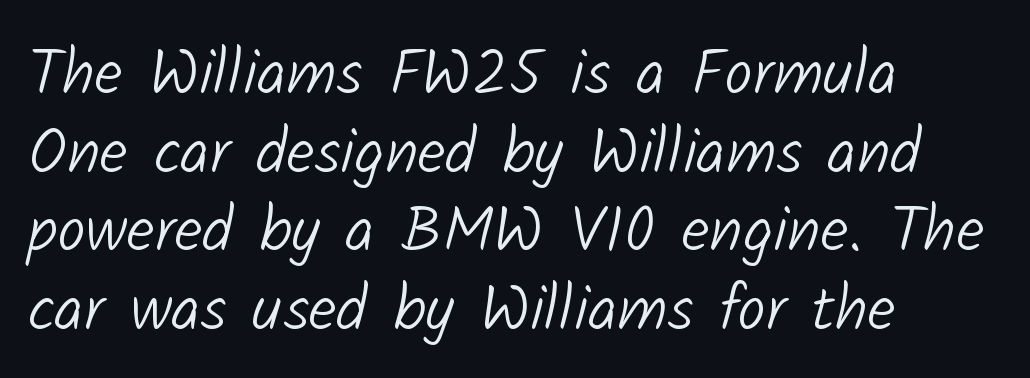
The image shows 64 px light sans-serif type; set left-aligned, line spacing 1.23x, normal letter spacing, not underlined; low stroke contrast and a medium x-height.
